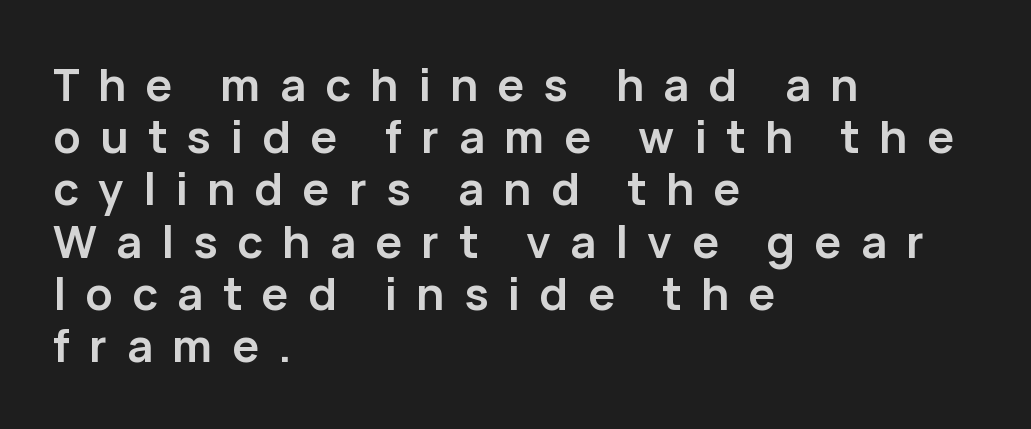
The image shows 45 px semibold sans-serif type, upright; set left-aligned, line spacing 1.16x, unusually wide letter spacing (+0.43 em), not underlined; low stroke contrast and a medium x-height.
